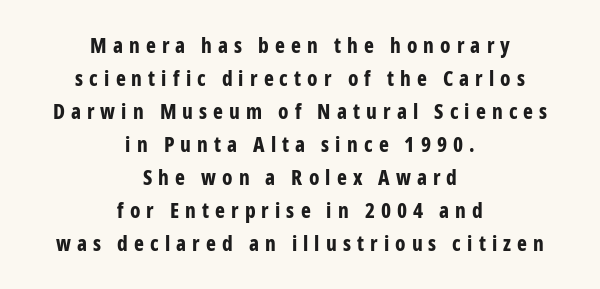
The image shows 21 px bold type, upright; set centered, normal line spacing (1.57x), unusually wide letter spacing (+0.29 em), not underlined.
